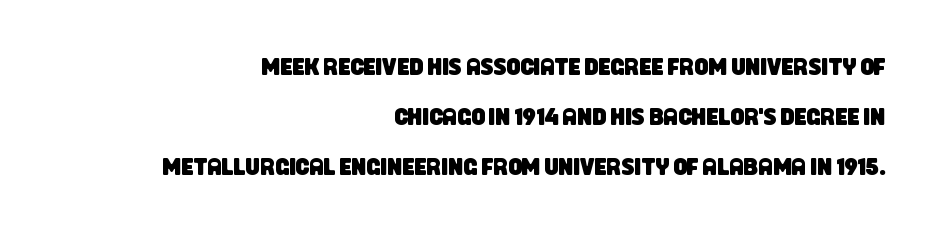
Check the space under the baseline: it is left empty. Look at the tracking — it's just the regular setting, nothing added. Rows of type keep a wide berth in the vertical direction. The text block is weighted toward the right margin, trailing off unevenly leftward.
